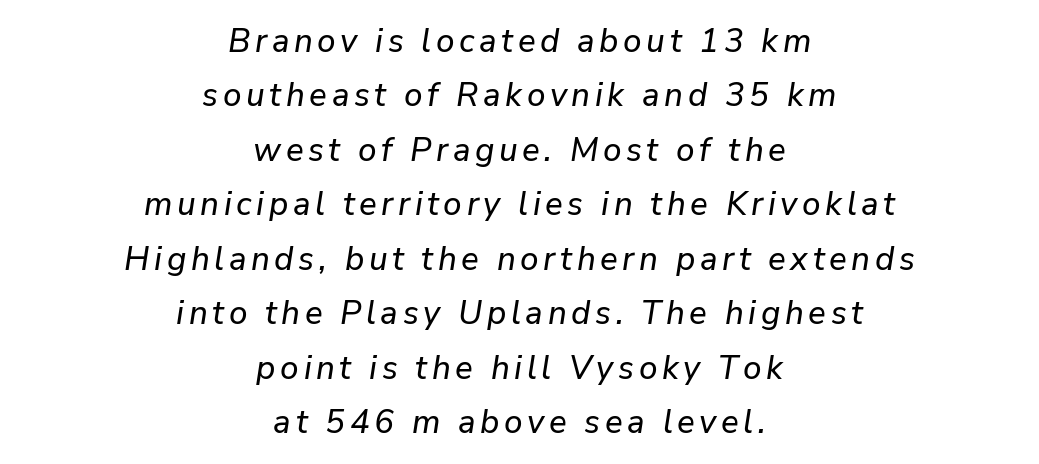
Q: Is the text italic (slanted)? A: Yes, it leans right by about 9 degrees.
Q: Is the text underlined? A: No.
Q: How is the paragraph aligned? A: Centered.
Q: Is the spacing between lines tight, normal or loose? A: Normal.
Q: Width (condensed, normal, or wide)? A: Normal.
Q: Stroke contrast? A: Low.
Q: x-height? A: Medium.
Q: Monospaced? A: No.
